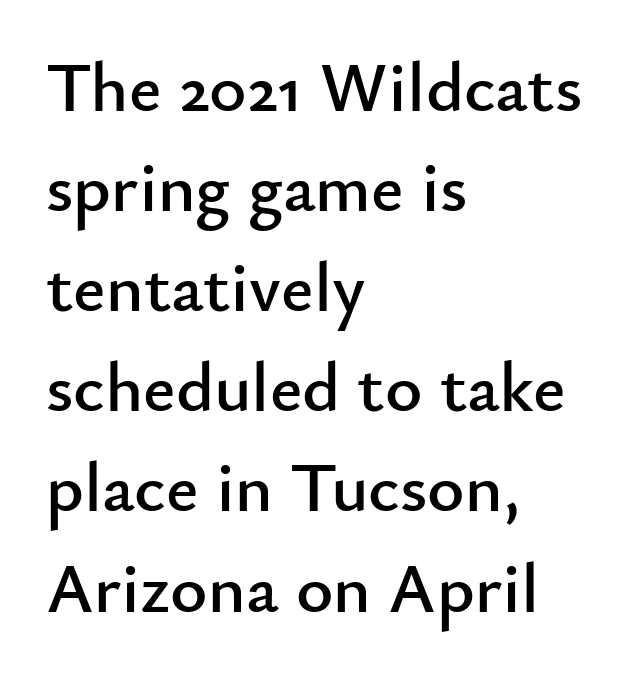
A sans-serif font was chosen for this passage. Italic: no, the glyphs are upright roman. The rendering keeps characters at their native spacing. Words float on clear page, feet unadorned.
